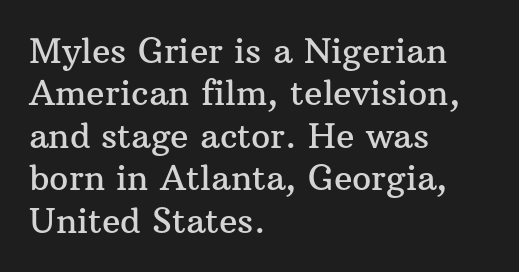
Q: Is the text italic (slanted)? A: No, it is upright.
Q: Is the typeface a serif or a sans-serif typeface? A: Serif.
Q: Is the text underlined? A: No.
Q: How is the paragraph aligned? A: Left-aligned.
Q: Is the spacing between letters normal or unusually wide? A: Normal.
Q: Is the spacing between lines tight, normal or loose? A: Normal.
Q: Width (condensed, normal, or wide)? A: Normal.
Q: Stroke contrast? A: Medium.
Q: x-height? A: Medium.
Q: Monospaced? A: No.
